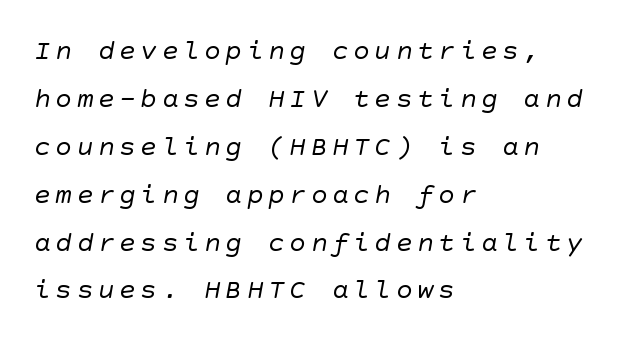
Q: Is the text bold? A: No.
Q: Is the typeface a serif or a sans-serif typeface? A: Sans-serif.
Q: Is the text underlined? A: No.
Q: How is the paragraph aligned? A: Left-aligned.
Q: Width (condensed, normal, or wide)? A: Normal.
Q: Stroke contrast? A: Low.
Q: x-height? A: Large.
